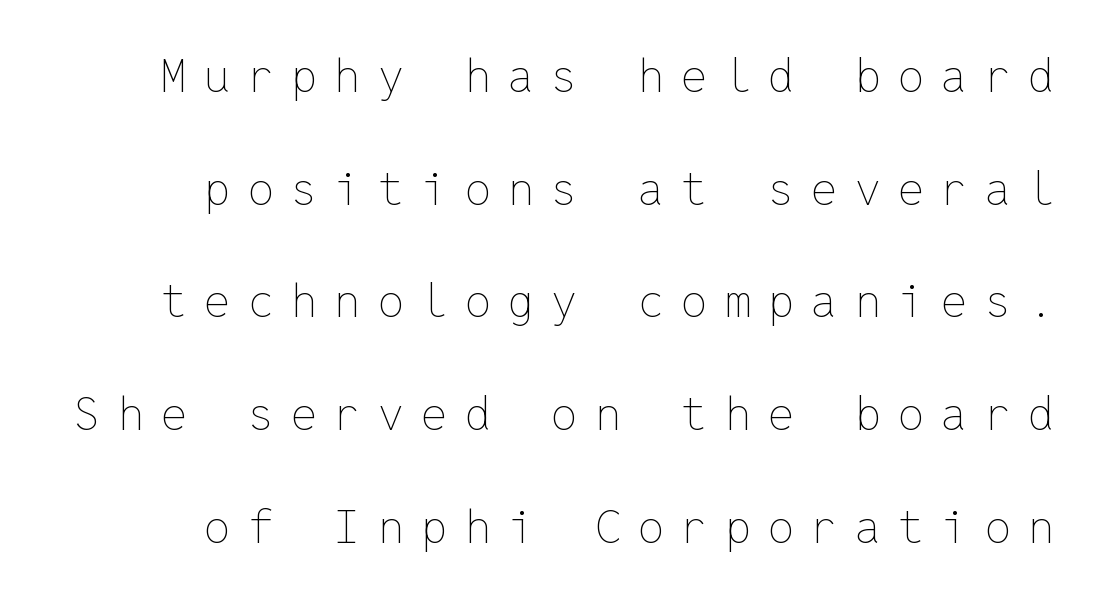
Clear beneath every line of the passage. Every row of glyphs terminates at an identical x-position on the right. You could count columns in this text — the font is strictly monospaced. The font sits on the lighter half of the weight spectrum, regular included. The type sits square on the baseline with zero lean. What stands out about the letter spacing? Its width — letters are far apart.
